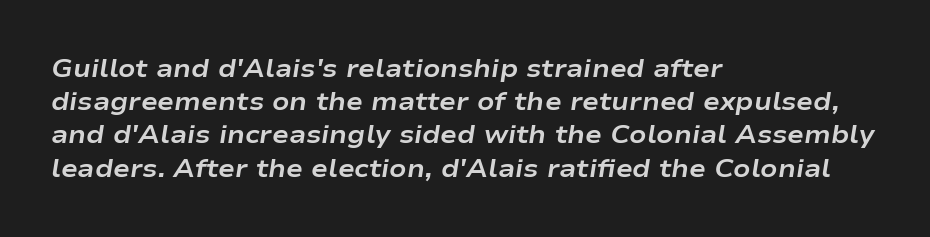
Q: Is the text bold? A: Yes.
Q: Is the text italic (slanted)? A: Yes, it leans right by about 9 degrees.
Q: Is the text underlined? A: No.
Q: How is the paragraph aligned? A: Left-aligned.
Q: Is the spacing between letters normal or unusually wide? A: Normal.
Q: Is the spacing between lines tight, normal or loose? A: Normal.
